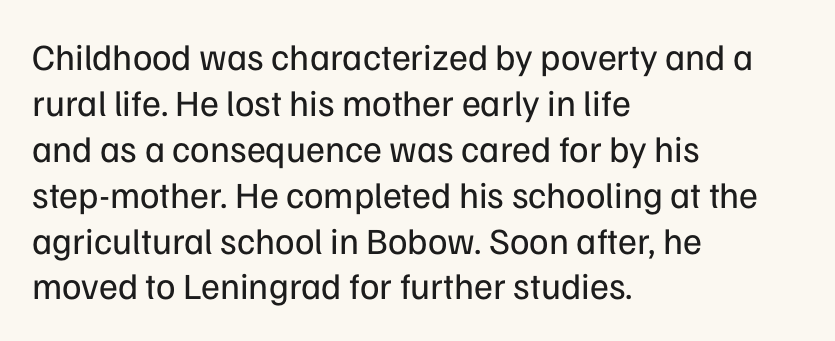
{"serif": "no", "italic": "no", "bold": "no", "weight": "regular", "width": "normal", "stroke_contrast": "low", "x_height": "medium", "monospaced": "no", "underline": "no", "align": "left", "line_spacing_ratio": 1.24, "letter_spacing": "normal", "letter_spacing_em": 0.0, "glyph_px": 37}
